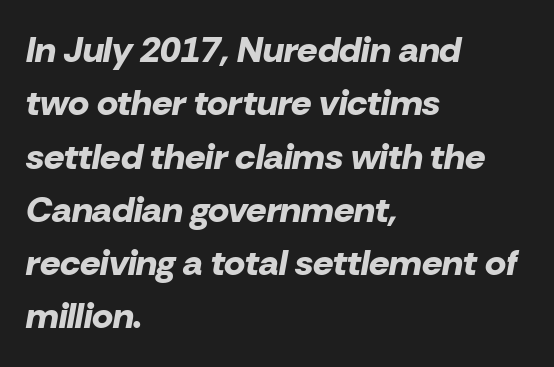
Nothing unusual about the tracking: characters are spaced as the font intends. If you measured baseline to baseline, you'd find a middling distance. There's an unmistakable incline to the writing here. All the whitespace from short lines collects on the right. These lines are rendered in a variable-pitch font.
